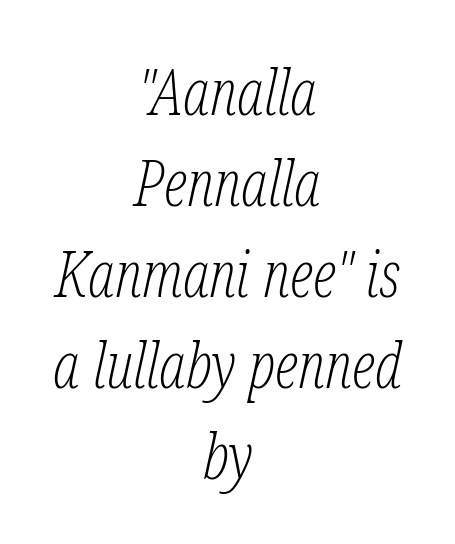
Q: Is the text bold? A: No.
Q: Is the text italic (slanted)? A: Yes, it leans right by about 12 degrees.
Q: Is the typeface a serif or a sans-serif typeface? A: Serif.
Q: Is the text underlined? A: No.
Q: How is the paragraph aligned? A: Centered.
Q: Is the spacing between letters normal or unusually wide? A: Normal.
Q: Is the spacing between lines tight, normal or loose? A: Normal.
Q: Width (condensed, normal, or wide)? A: Condensed.
Q: Stroke contrast? A: Low.
Q: x-height? A: Medium.
Q: Monospaced? A: No.
